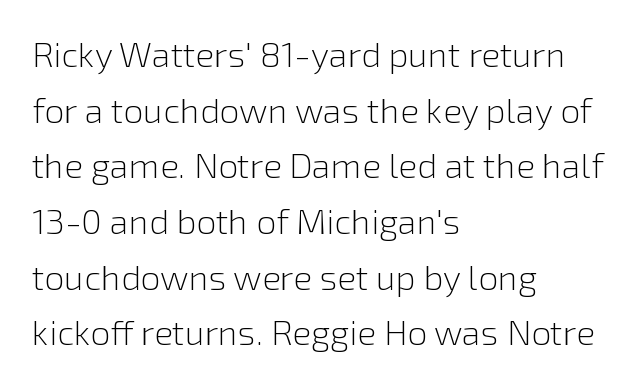
The image shows 35 px light sans-serif type, upright; set left-aligned, normal line spacing (1.59x), normal letter spacing, not underlined; low stroke contrast and a medium x-height.
